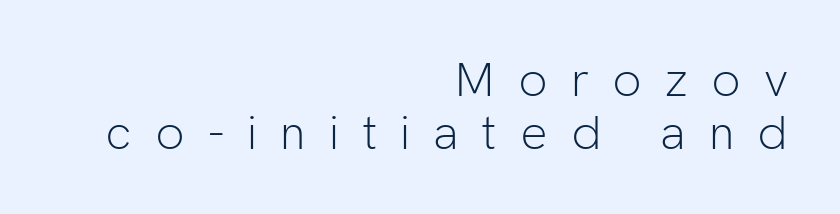
Q: Is the text bold? A: No.
Q: Is the text italic (slanted)? A: No, it is upright.
Q: Is the typeface a serif or a sans-serif typeface? A: Sans-serif.
Q: Is the text underlined? A: No.
Q: How is the paragraph aligned? A: Right-aligned.
Q: Is the spacing between letters normal or unusually wide? A: Unusually wide.
Q: Is the spacing between lines tight, normal or loose? A: Tight.
Q: Width (condensed, normal, or wide)? A: Normal.
Q: Stroke contrast? A: Low.
Q: x-height? A: Medium.
Q: Monospaced? A: No.
